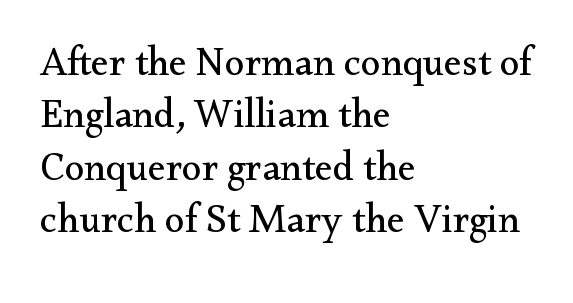
{"serif": "yes", "italic": "no", "bold": "no", "weight": "regular", "width": "normal", "stroke_contrast": "medium", "x_height": "small", "monospaced": "no", "underline": "no", "align": "left", "line_spacing": "normal", "line_spacing_ratio": 1.31, "letter_spacing": "normal", "letter_spacing_em": 0.0, "glyph_px": 40}
